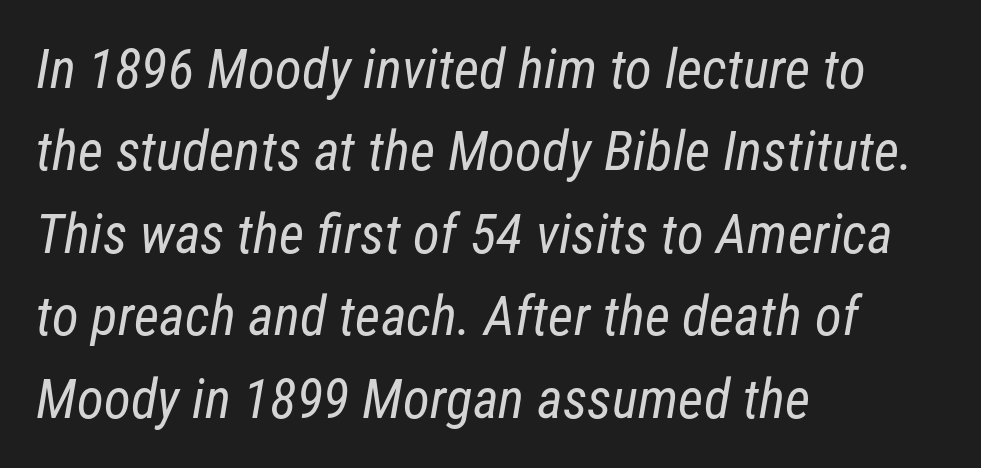
{"serif": "no", "bold": "no", "weight": "regular", "width": "condensed", "stroke_contrast": "low", "x_height": "medium", "monospaced": "no", "underline": "no", "align": "left", "line_spacing": "normal", "line_spacing_ratio": 1.5, "letter_spacing": "normal", "letter_spacing_em": 0.0, "glyph_px": 55}
